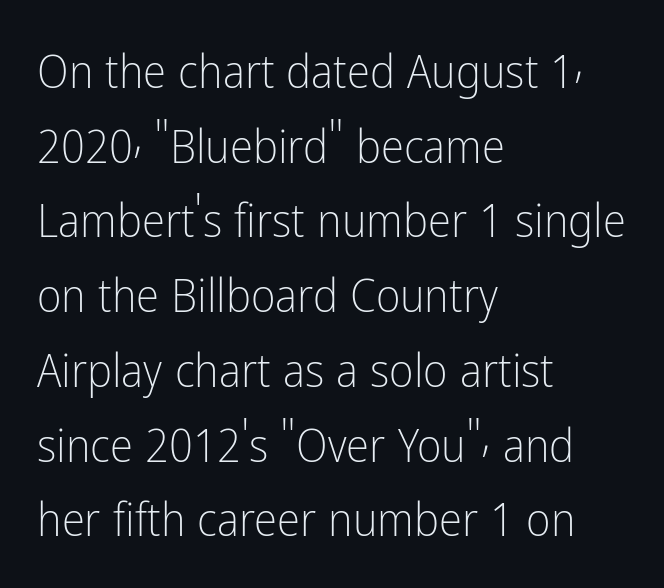
A typesetter would call this leading conventional body-copy spacing. The tracking reads as untouched default to a designer's eye. Does the lettering tilt? It doesn't — this is upright. Spacing verdict: proportional, widths tailored to each character.
